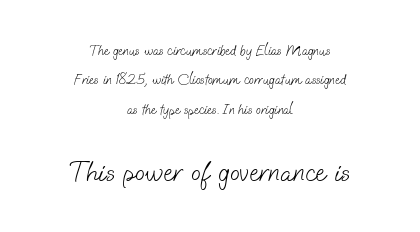
The image shows 29 px light sans-serif type; set centered, loose line spacing (2.09x), normal letter spacing, not underlined; the second (bottom) block is 2.07x larger; low stroke contrast and a small x-height.
